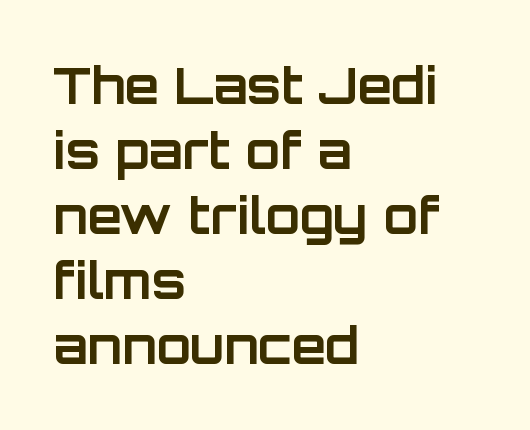
The image shows 50 px bold sans-serif type, upright; set left-aligned, normal line spacing (1.3x), normal letter spacing, not underlined; low stroke contrast and a large x-height.
